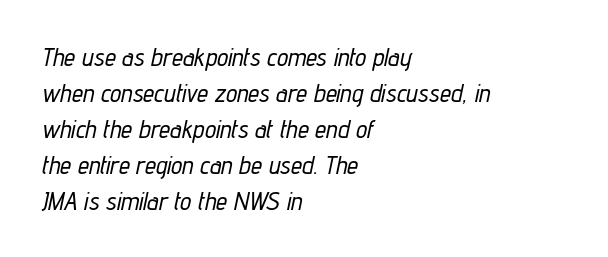
The image shows 25 px text type, italic (leaning right); set left-aligned, normal line spacing (1.44x), normal letter spacing, not underlined.
